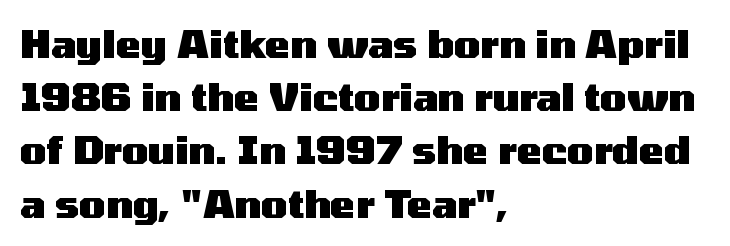
The image shows 38 px heavy, wide sans-serif type, upright; set left-aligned, normal line spacing (1.4x), normal letter spacing, not underlined; medium stroke contrast and a medium x-height.
